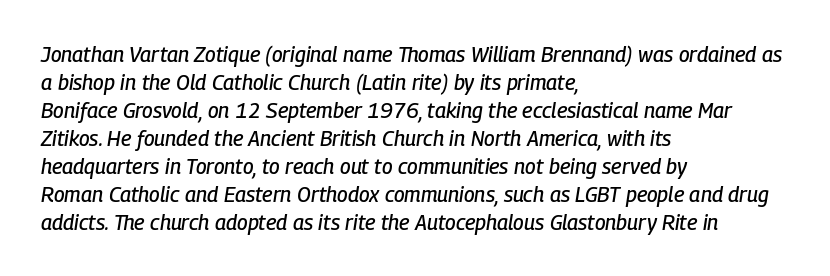
The image shows 21 px text type, italic (leaning right); set left-aligned, normal line spacing (1.33x), normal letter spacing, not underlined.
